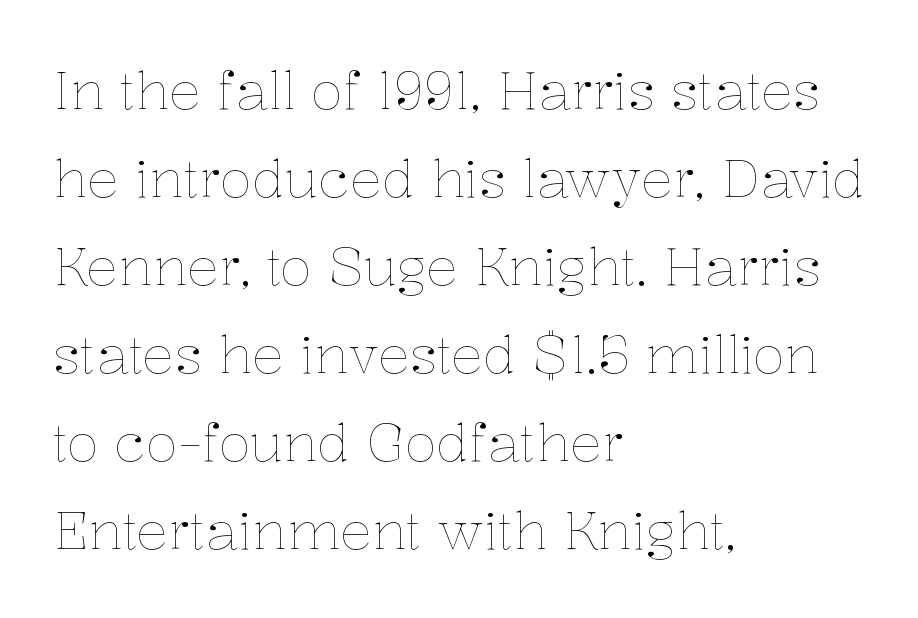
These lines are rendered in a variable-pitch font. This sample is left-justified, so line endings fall wherever the words run out. These lines were composed using upright roman letters. The gap between lines stays unmarked. This rendering leaves character spacing at its baseline value. The face looks like a standard text weight, possibly lighter.
